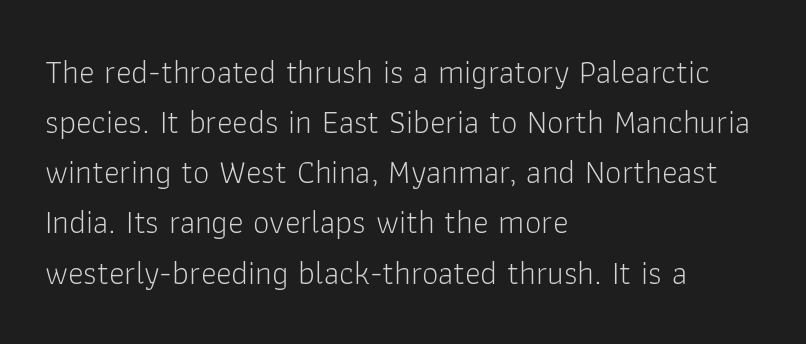
Underlining? Definitely not there. Spacing verdict: proportional, widths tailored to each character. Posture: vertical. Does the type have serifs? No, each stem ends abruptly.
